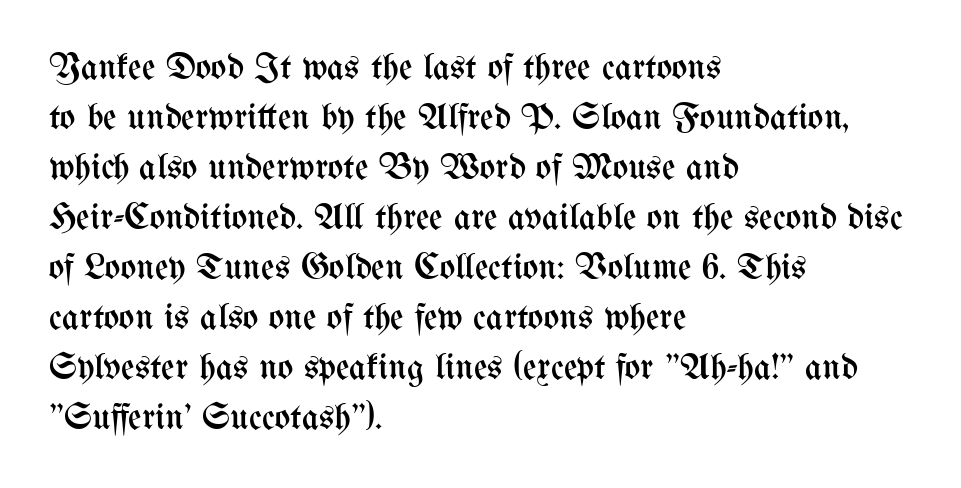
Between one letter and the next there's only the usual sliver of space. Do the characters align in a grid? No, the font is proportional. Left-aligned paragraph, ragged on the right. Compared with a typical body face, this is equally light or lighter still.
